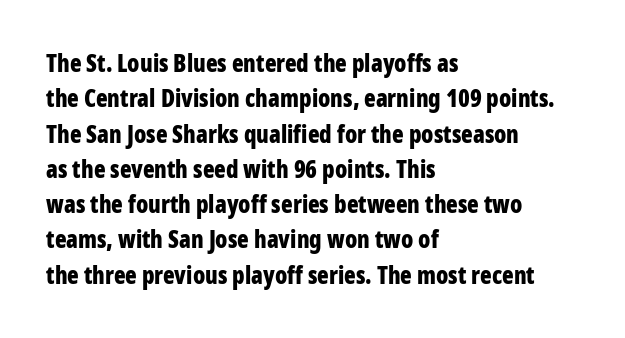
{"italic": "no", "bold": "yes", "underline": "no", "align": "left", "line_spacing": "normal", "line_spacing_ratio": 1.47, "letter_spacing": "normal", "letter_spacing_em": 0.0, "glyph_px": 24}
